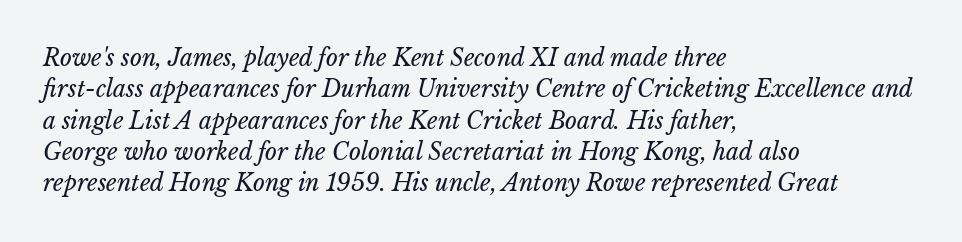
Q: Is the text bold? A: No.
Q: Is the text italic (slanted)? A: Yes, it leans right by about 15 degrees.
Q: Is the text underlined? A: No.
Q: How is the paragraph aligned? A: Left-aligned.
Q: Is the spacing between letters normal or unusually wide? A: Normal.
Q: Is the spacing between lines tight, normal or loose? A: Normal.
